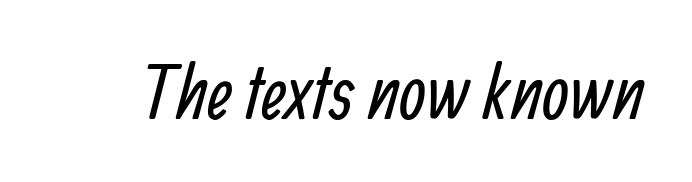
{"serif": "no", "bold": "no", "weight": "regular", "width": "condensed", "stroke_contrast": "low", "x_height": "medium", "monospaced": "no", "underline": "no", "letter_spacing": "normal", "letter_spacing_em": 0.0, "glyph_px": 76}
